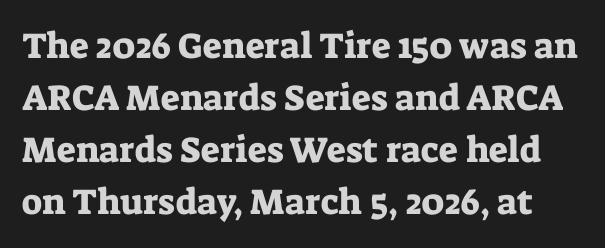
Each letter keeps its own natural width here, so spacing adapts to shape. Does the leading feel generous? No, just average. Decoration check: the copy has no underline. No italicization has been applied; the sample stays upright. Small tapered or slab feet sit at the stroke ends, so this counts as serif.
